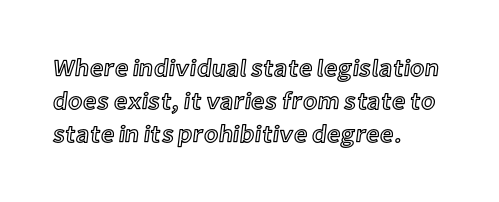
The image shows 24 px text type; set left-aligned, normal line spacing (1.38x), normal letter spacing, not underlined.
